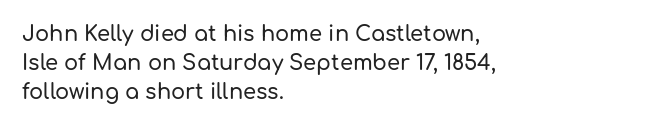
{"italic": "no", "underline": "no", "align": "left", "line_spacing": "normal", "line_spacing_ratio": 1.39, "letter_spacing": "normal", "letter_spacing_em": 0.0, "glyph_px": 21}
